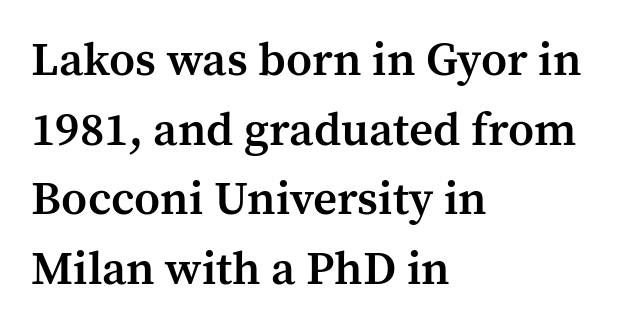
{"serif": "yes", "italic": "no", "bold": "semi", "weight": "semibold", "width": "normal", "stroke_contrast": "medium", "x_height": "medium", "monospaced": "no", "underline": "no", "align": "left", "line_spacing": "normal", "line_spacing_ratio": 1.48, "letter_spacing": "normal", "letter_spacing_em": 0.0, "glyph_px": 47}
